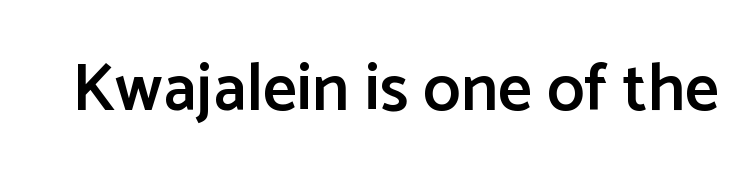
{"serif": "no", "italic": "no", "bold": "semi", "weight": "semibold", "width": "normal", "stroke_contrast": "low", "x_height": "medium", "monospaced": "no", "underline": "no", "letter_spacing": "normal", "letter_spacing_em": 0.0, "glyph_px": 67}
